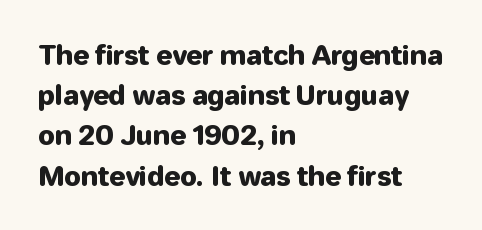
Q: Is the text italic (slanted)? A: No, it is upright.
Q: Is the text underlined? A: No.
Q: How is the paragraph aligned? A: Left-aligned.
Q: Is the spacing between letters normal or unusually wide? A: Normal.
Q: Is the spacing between lines tight, normal or loose? A: Normal.
